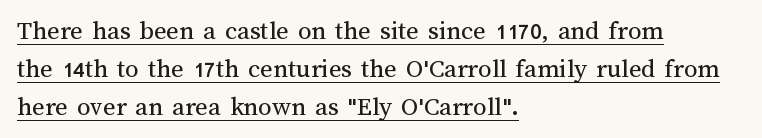
{"italic": "no", "bold": "no", "underline": "yes", "align": "left", "line_spacing": "normal", "line_spacing_ratio": 1.4, "letter_spacing": "normal", "letter_spacing_em": 0.0, "glyph_px": 27}
